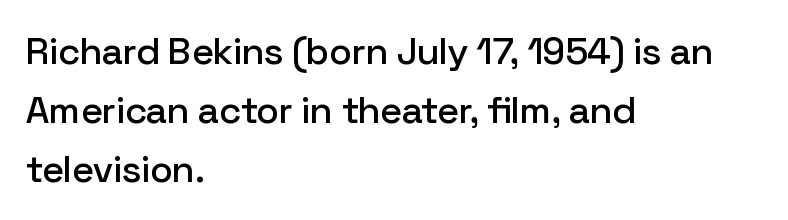
Q: Is the text italic (slanted)? A: No, it is upright.
Q: Is the typeface a serif or a sans-serif typeface? A: Sans-serif.
Q: Is the text underlined? A: No.
Q: How is the paragraph aligned? A: Left-aligned.
Q: Is the spacing between letters normal or unusually wide? A: Normal.
Q: Is the spacing between lines tight, normal or loose? A: Normal.
Q: Width (condensed, normal, or wide)? A: Normal.
Q: Stroke contrast? A: Low.
Q: x-height? A: Medium.
Q: Monospaced? A: No.
